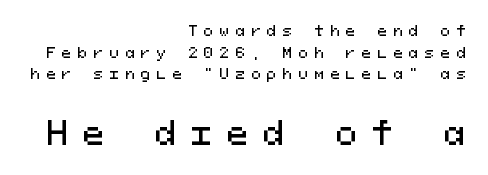
The image shows 32 px sans-serif type, upright, monospaced; set right-aligned, normal line spacing (1.55x), unusually wide letter spacing (+0.46 em), not underlined; the second (bottom) block is 2.29x larger; medium stroke contrast and a medium x-height.
